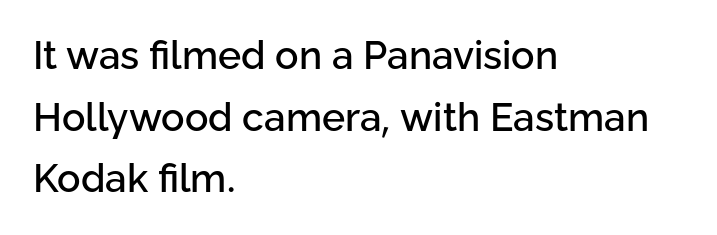
Q: Is the text italic (slanted)? A: No, it is upright.
Q: Is the typeface a serif or a sans-serif typeface? A: Sans-serif.
Q: Is the text underlined? A: No.
Q: How is the paragraph aligned? A: Left-aligned.
Q: Is the spacing between letters normal or unusually wide? A: Normal.
Q: Is the spacing between lines tight, normal or loose? A: Normal.
Q: Width (condensed, normal, or wide)? A: Normal.
Q: Stroke contrast? A: Low.
Q: x-height? A: Medium.
Q: Monospaced? A: No.
